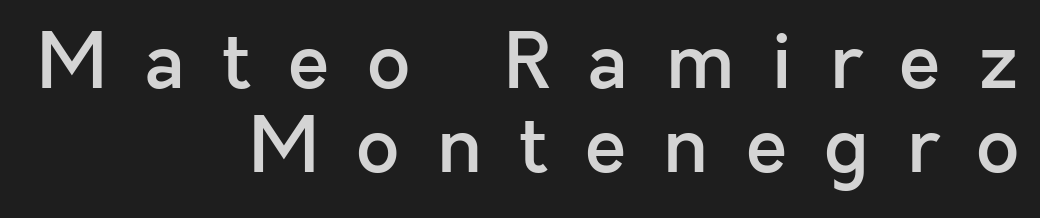
{"serif": "no", "italic": "no", "bold": "semi", "weight": "semibold", "width": "normal", "x_height": "medium", "monospaced": "no", "underline": "no", "align": "right", "line_spacing": "tight", "line_spacing_ratio": 1.11, "letter_spacing": "wide", "letter_spacing_em": 0.49, "glyph_px": 76}
